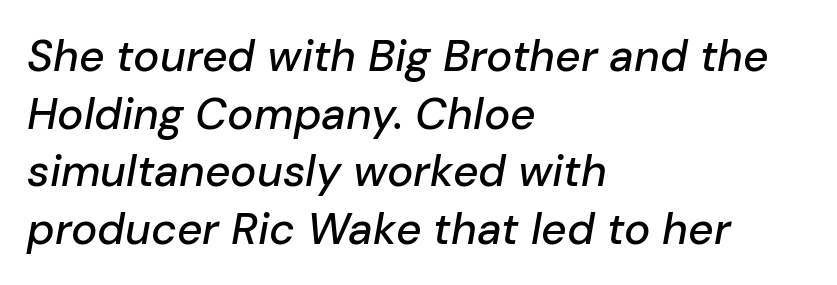
{"italic": "yes", "lean": "right", "slant_degrees": 10, "width": "normal", "stroke_contrast": "low", "x_height": "medium", "monospaced": "no", "underline": "no", "align": "left", "line_spacing": "normal", "line_spacing_ratio": 1.31, "letter_spacing": "normal", "letter_spacing_em": 0.0, "glyph_px": 44}
